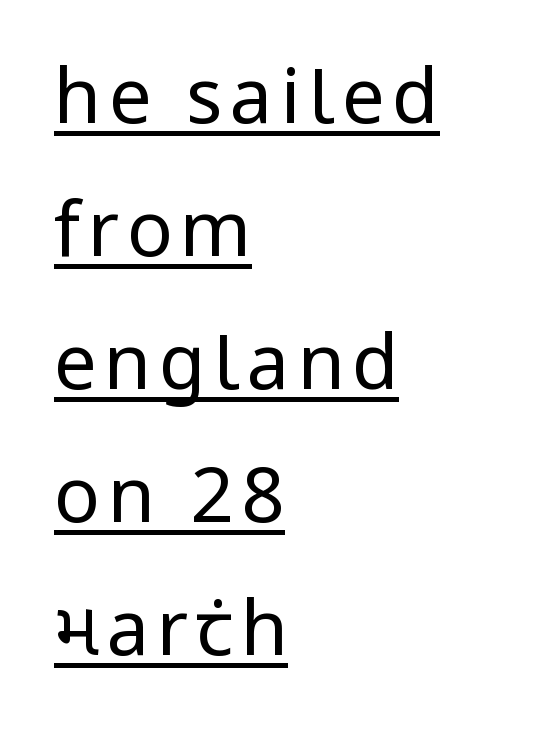
The letters carry no serifs — their stems end cleanly without finishing strokes. The axis of the letterforms is exactly vertical. This sample has the flowing, uneven cadence of proportional lettering. This is not heavy type; no bold has been used.
